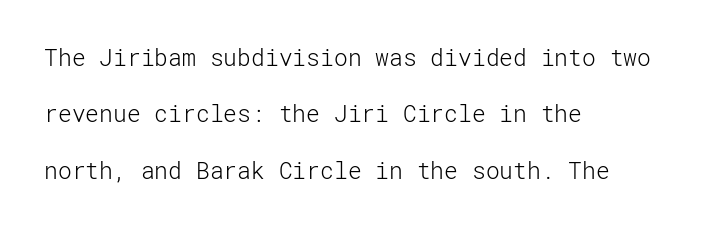
The image shows 23 px text type, upright; set left-aligned, loose line spacing (2.45x), normal letter spacing, not underlined.
